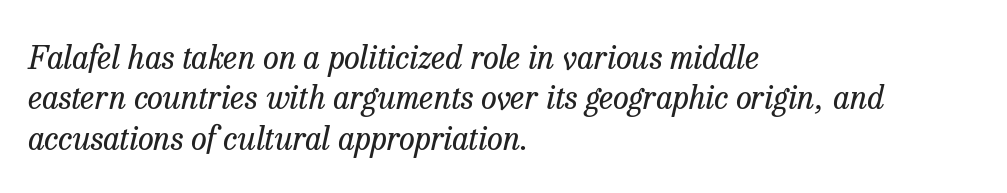
The image shows 32 px regular-weight serif type, italic (leaning right); set left-aligned, normal line spacing (1.26x), normal letter spacing, not underlined; low stroke contrast and a medium x-height.
